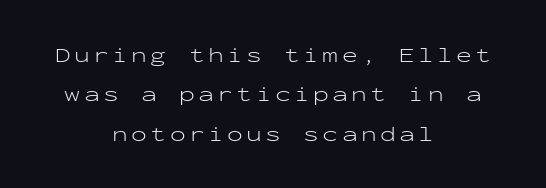
{"italic": "no", "bold": "no", "underline": "no", "align": "center", "line_spacing_ratio": 1.87, "glyph_px": 21}
